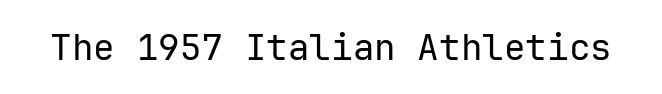
Unlike italic type, these characters show no tilt at all. Between one letter and the next there's only the usual sliver of space. These glyphs show unthickened strokes, regular width or finer. Descenders are the only things crossing below the line.
